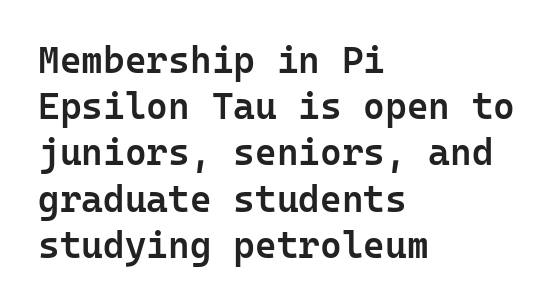
The specimen omits any rule beneath the text block's lines. The setting favours the left margin, as ordinary paragraphs usually do. Firm but not heavy-handed strokes: this text is semibold. This is roman type, the default non-slanted kind. Normally led — the rows are evenly, conventionally spaced.
